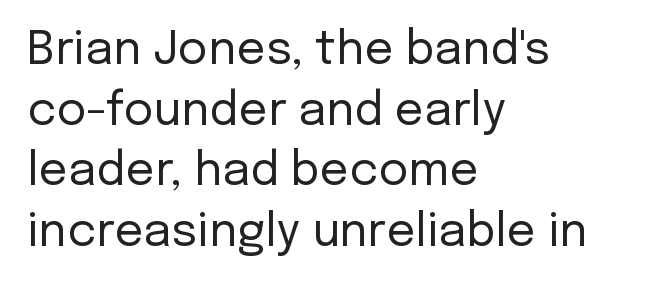
{"serif": "no", "italic": "no", "bold": "no", "weight": "regular", "width": "normal", "stroke_contrast": "low", "x_height": "medium", "monospaced": "no", "underline": "no", "align": "left", "line_spacing": "normal", "line_spacing_ratio": 1.32, "letter_spacing": "normal", "letter_spacing_em": 0.0, "glyph_px": 46}
